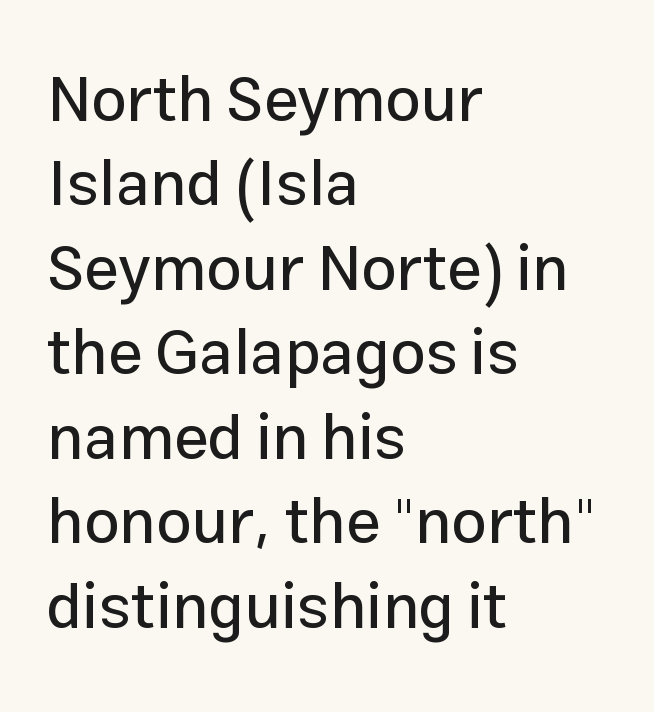
The image shows 63 px sans-serif type, upright; set left-aligned, normal line spacing (1.34x), normal letter spacing, not underlined; low stroke contrast and a medium x-height.
